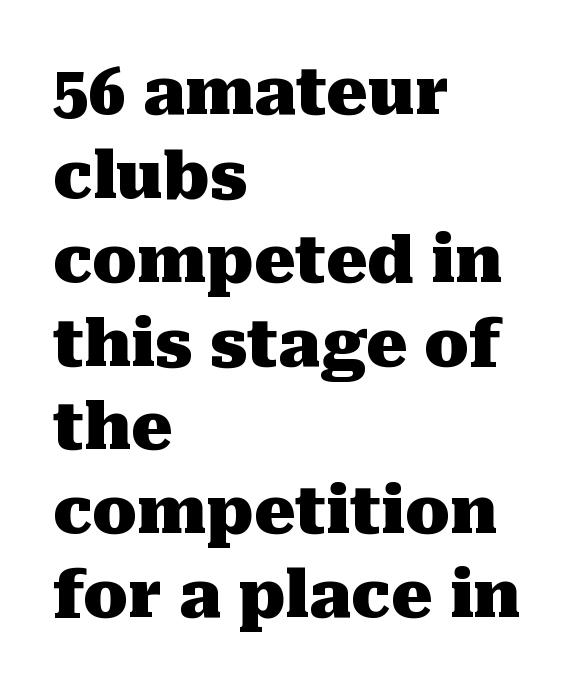
{"serif": "yes", "italic": "no", "bold": "yes", "weight": "heavy", "width": "normal", "stroke_contrast": "medium", "x_height": "medium", "monospaced": "no", "underline": "no", "align": "left", "line_spacing": "normal", "line_spacing_ratio": 1.29, "letter_spacing": "normal", "letter_spacing_em": 0.0, "glyph_px": 65}
